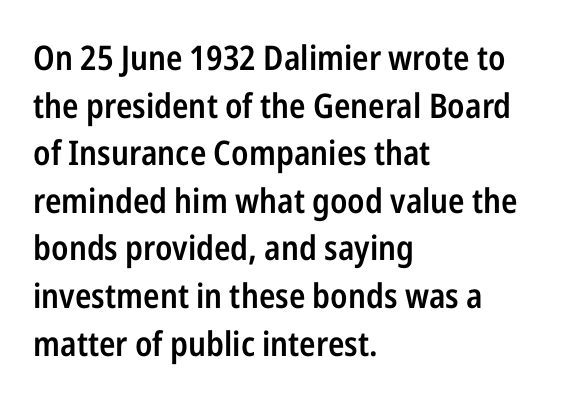
Q: Is the text bold? A: Semi-bold.
Q: Is the text italic (slanted)? A: No, it is upright.
Q: Is the typeface a serif or a sans-serif typeface? A: Sans-serif.
Q: Is the text underlined? A: No.
Q: How is the paragraph aligned? A: Left-aligned.
Q: Is the spacing between letters normal or unusually wide? A: Normal.
Q: Is the spacing between lines tight, normal or loose? A: Normal.
Q: Width (condensed, normal, or wide)? A: Condensed.
Q: Stroke contrast? A: Low.
Q: x-height? A: Medium.
Q: Monospaced? A: No.
